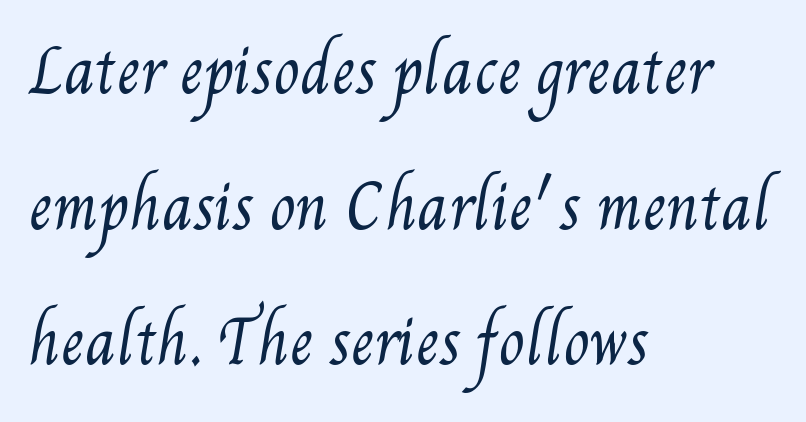
{"bold": "no", "weight": "regular", "width": "condensed", "stroke_contrast": "medium", "x_height": "small", "monospaced": "no", "underline": "no", "align": "left", "line_spacing": "loose", "line_spacing_ratio": 2.3, "letter_spacing": "normal", "letter_spacing_em": 0.0, "glyph_px": 59}
